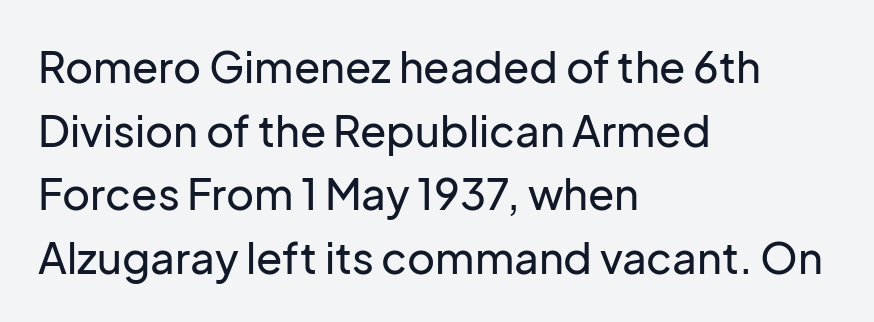
Leading: standard. Where is the straight margin? On the left. These lines are rendered in a variable-pitch font. Inter-character spacing is left at the font's built-in metrics. Tall strokes in this sample are plumb rather than angled. Serif or sans? Sans — the stroke terminals are bare.
